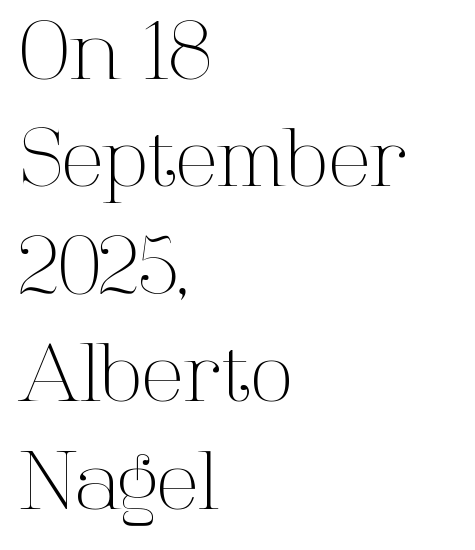
Compared with typical body copy, the letter spacing here is the same. Each line starts at the same left margin while the right side varies. Quick note: interline space is typical. A bare baseline throughout the passage. Summary of weight: not heavy and not bold. This is roman type, the default non-slanted kind.
